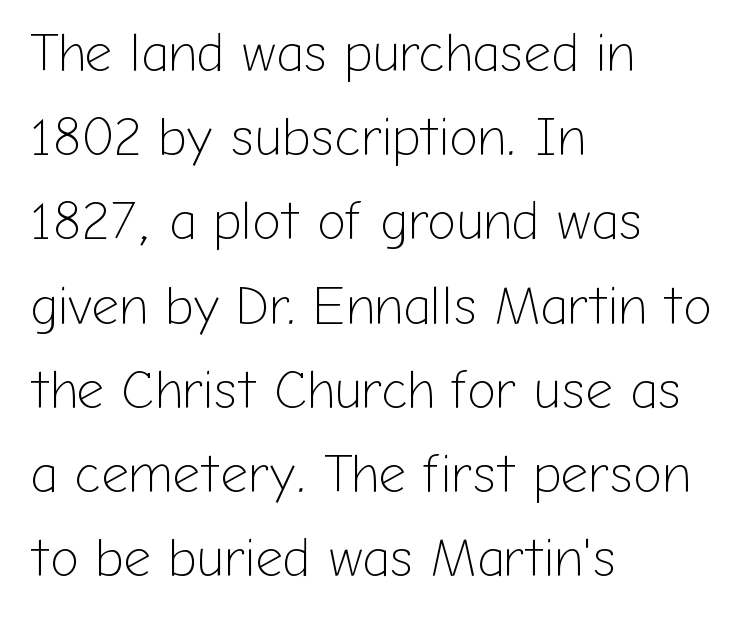
{"serif": "no", "italic": "no", "bold": "no", "weight": "light", "width": "normal", "stroke_contrast": "low", "x_height": "medium", "monospaced": "no", "underline": "no", "align": "left", "line_spacing": "normal", "line_spacing_ratio": 1.56, "letter_spacing": "normal", "letter_spacing_em": 0.0, "glyph_px": 54}
